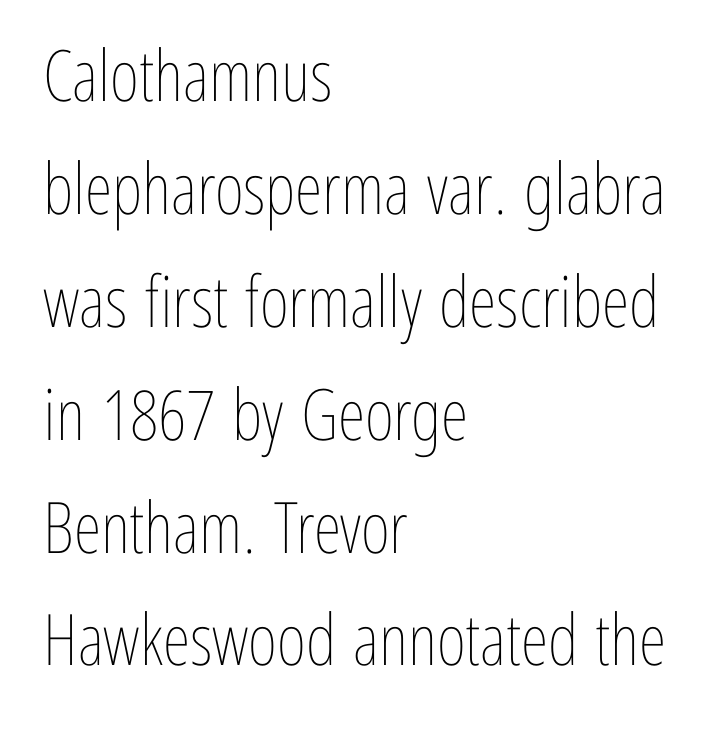
Q: Is the text bold? A: No.
Q: Is the text italic (slanted)? A: No, it is upright.
Q: Is the text underlined? A: No.
Q: How is the paragraph aligned? A: Left-aligned.
Q: Is the spacing between letters normal or unusually wide? A: Normal.
Q: Is the spacing between lines tight, normal or loose? A: Normal.
Q: Width (condensed, normal, or wide)? A: Condensed.
Q: Stroke contrast? A: Low.
Q: x-height? A: Medium.
Q: Monospaced? A: No.
